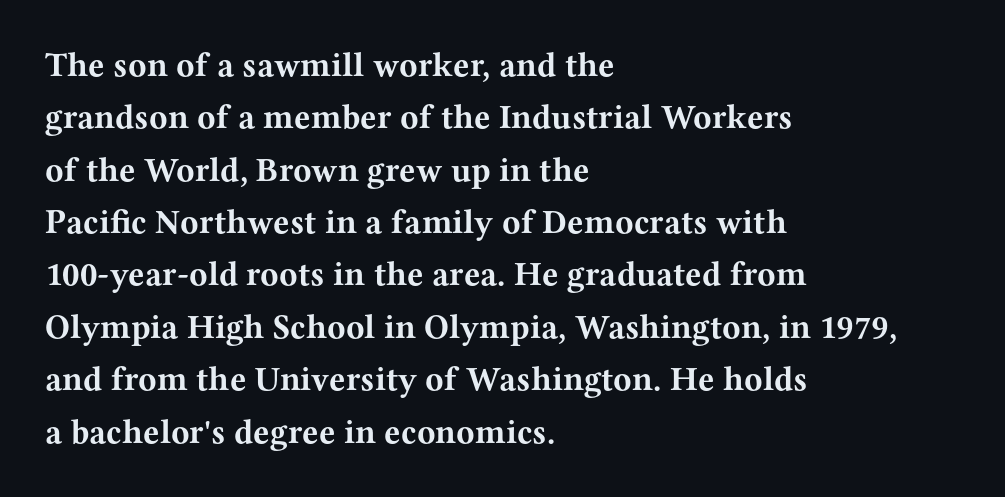
Q: Is the text bold? A: Yes.
Q: Is the text italic (slanted)? A: No, it is upright.
Q: Is the typeface a serif or a sans-serif typeface? A: Serif.
Q: Is the text underlined? A: No.
Q: How is the paragraph aligned? A: Left-aligned.
Q: Is the spacing between letters normal or unusually wide? A: Normal.
Q: Is the spacing between lines tight, normal or loose? A: Normal.
Q: Width (condensed, normal, or wide)? A: Wide.
Q: Stroke contrast? A: Medium.
Q: x-height? A: Medium.
Q: Monospaced? A: No.
